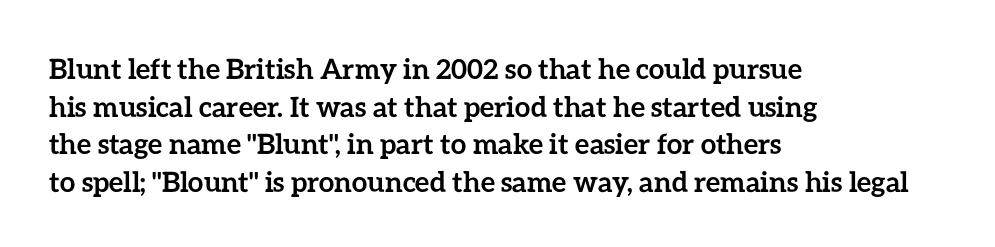
The image shows 28 px semibold type, upright; set left-aligned, normal line spacing (1.34x), normal letter spacing, not underlined; low stroke contrast and a medium x-height.
